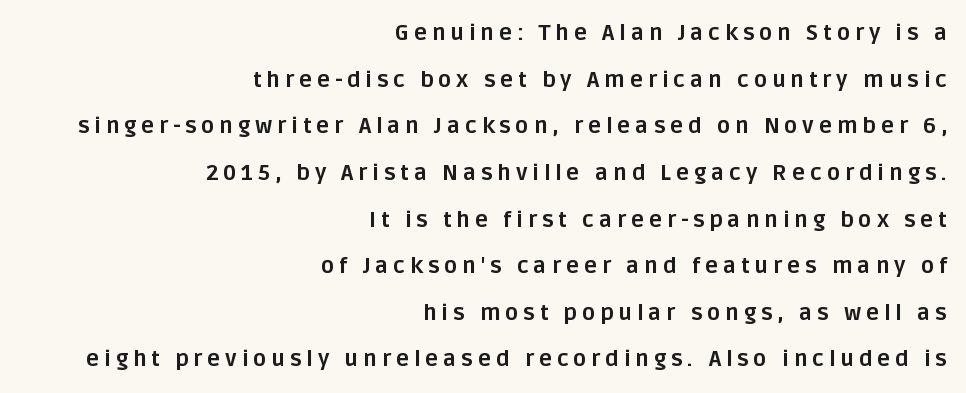
The image shows 22 px bold type, upright; set right-aligned, loose line spacing (2.12x), unusually wide letter spacing (+0.22 em), not underlined.
